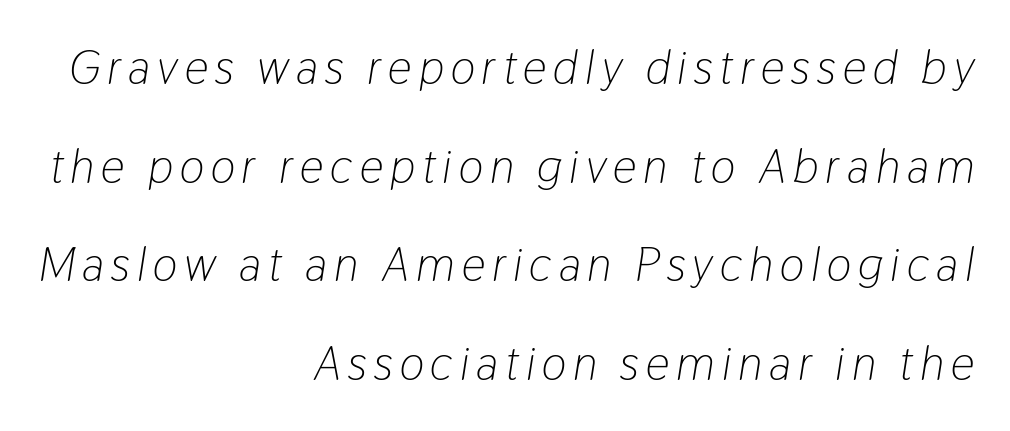
The image shows 47 px light, condensed type, italic (leaning right); set right-aligned, loose line spacing (2.1x), not underlined; low stroke contrast and a medium x-height.
